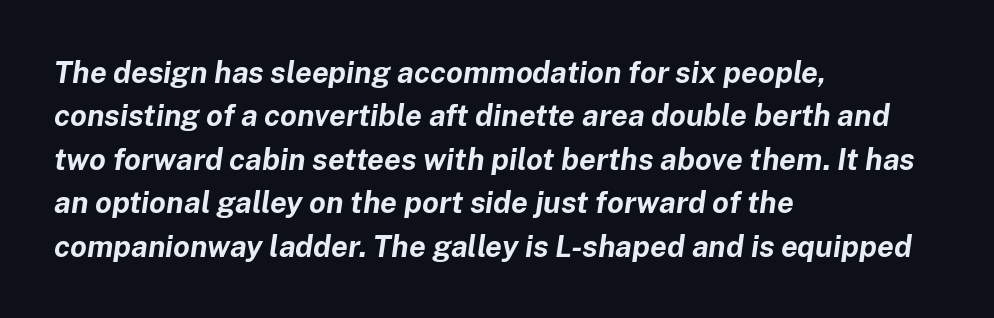
Observe the lean: these are italic letterforms. In CSS terms this would be text-align: left. Descenders are the only things crossing below the line. What stands out about the letter spacing? Nothing — it is the standard amount. The lines sit at an ordinary, default distance from one another. Varying glyph widths throughout — classic text-font behaviour.
